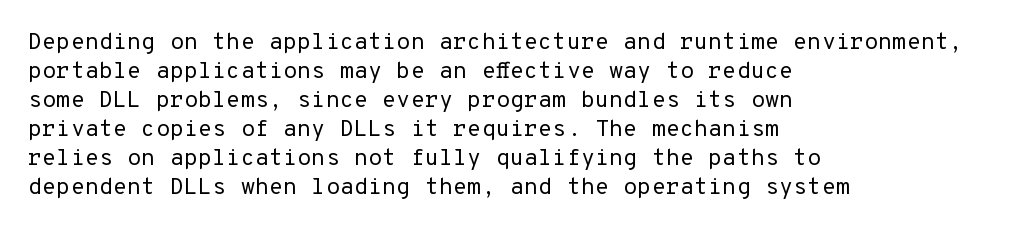
A typesetter would call this zero additional tracking. If you drew a line through each stem, it would be perfectly vertical. This block has exactly the height ordinary leading produces. Teacher's note: observe the even left margin — that is flush-left alignment. The area under the type is left untouched. This is not heavy type; no bold has been used.
